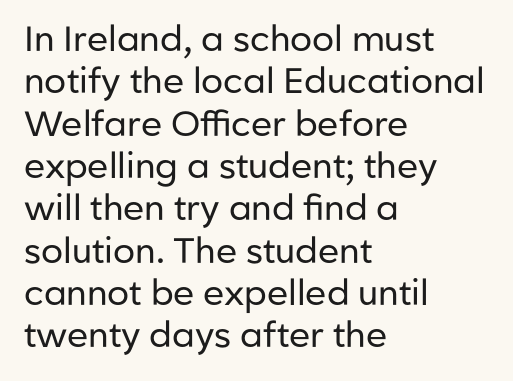
{"serif": "no", "italic": "no", "bold": "no", "weight": "regular", "width": "normal", "stroke_contrast": "low", "x_height": "medium", "monospaced": "no", "underline": "no", "align": "left", "line_spacing_ratio": 1.21, "letter_spacing": "normal", "letter_spacing_em": 0.0, "glyph_px": 35}
